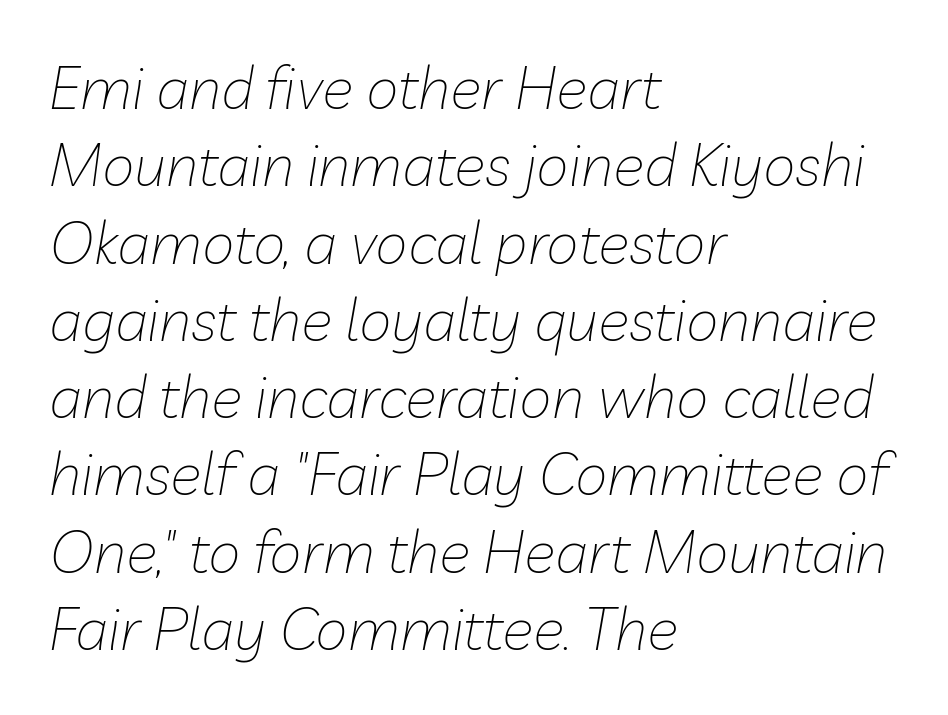
{"italic": "yes", "lean": "right", "slant_degrees": 10, "bold": "no", "weight": "thin", "width": "normal", "stroke_contrast": "low", "x_height": "medium", "monospaced": "no", "underline": "no", "align": "left", "line_spacing": "normal", "line_spacing_ratio": 1.31, "letter_spacing": "normal", "letter_spacing_em": 0.0, "glyph_px": 59}
